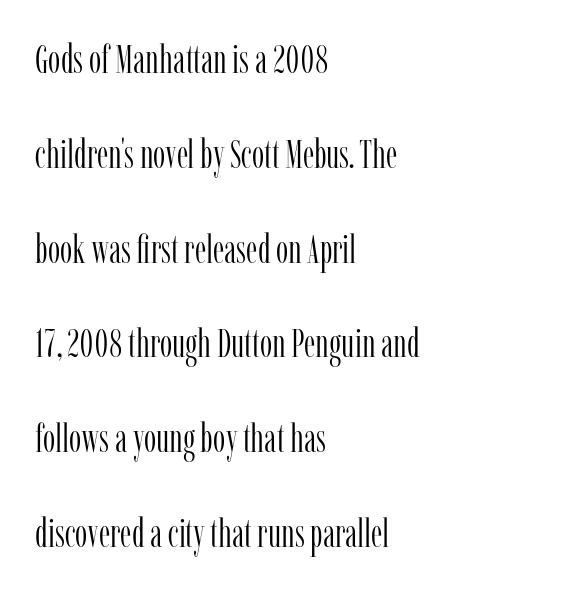
The image shows 39 px light, condensed serif type, upright; set left-aligned, loose line spacing (2.43x), normal letter spacing, not underlined; low stroke contrast and a medium x-height.
